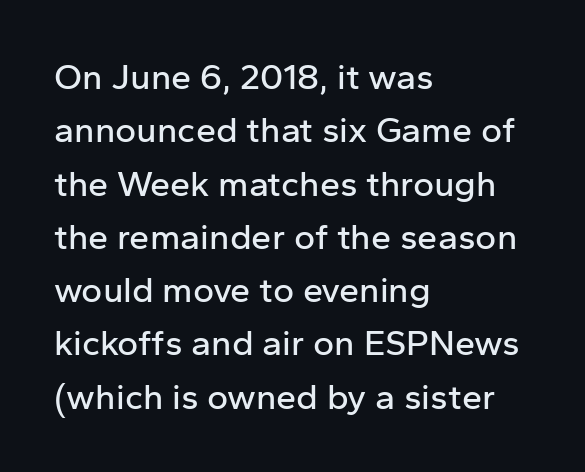
Q: Is the text italic (slanted)? A: No, it is upright.
Q: Is the typeface a serif or a sans-serif typeface? A: Sans-serif.
Q: Is the text underlined? A: No.
Q: How is the paragraph aligned? A: Left-aligned.
Q: Is the spacing between letters normal or unusually wide? A: Normal.
Q: Is the spacing between lines tight, normal or loose? A: Normal.
Q: Width (condensed, normal, or wide)? A: Normal.
Q: Stroke contrast? A: Low.
Q: x-height? A: Medium.
Q: Monospaced? A: No.
